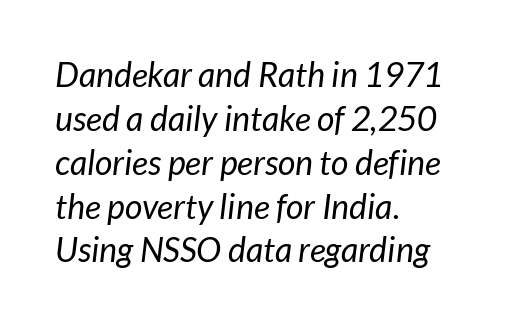
Caption: multi-line text, flush left, ragged right. Weight: not bold — regular or lighter. You could not count columns in this text — the font is proportionally spaced. The designer went with a sans here, leaving each stem footless. Compared with typical paragraphs, the rows here are spaced about the same. What stands out about the letter spacing? Nothing — it is the standard amount.
